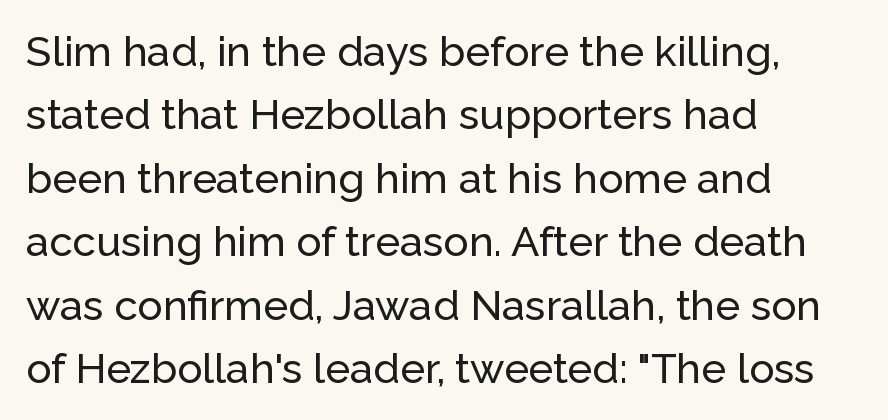
{"serif": "no", "italic": "no", "width": "normal", "stroke_contrast": "low", "x_height": "medium", "monospaced": "no", "underline": "no", "align": "left", "line_spacing": "normal", "line_spacing_ratio": 1.51, "letter_spacing": "normal", "letter_spacing_em": 0.0, "glyph_px": 42}
